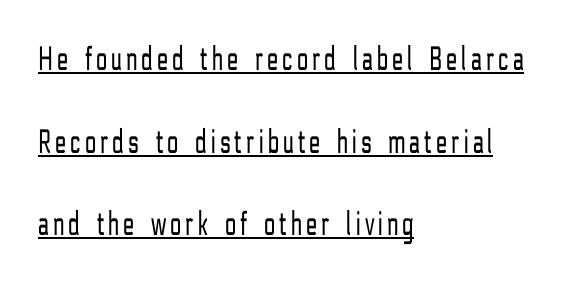
Each stroke keeps to a modest, everyday thickness or less. Honestly, the rows look like they've been pulled way apart. Are there feet on the stems? There aren't — it's a sans. A typesetter would mark this as roman, not italic. The letters advance in unequal steps, a hallmark of proportional type. Typeset ragged right — the left edge is the straight one.
